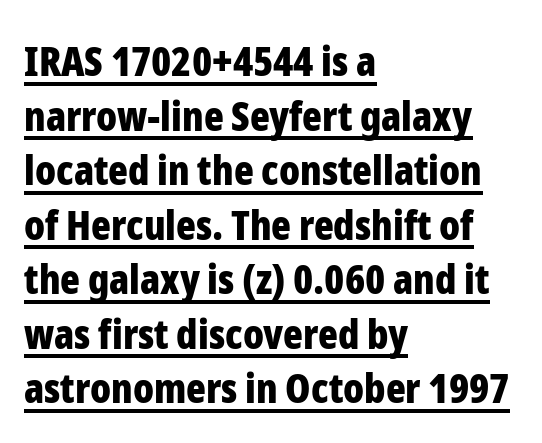
{"serif": "no", "italic": "no", "bold": "yes", "weight": "bold", "width": "condensed", "stroke_contrast": "low", "x_height": "medium", "monospaced": "no", "underline": "yes", "align": "left", "line_spacing": "normal", "line_spacing_ratio": 1.33, "letter_spacing": "normal", "letter_spacing_em": 0.0, "glyph_px": 41}
